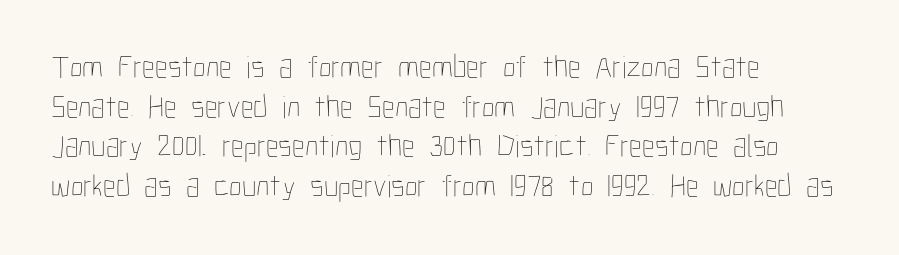
Q: Is the text bold? A: No.
Q: Is the text italic (slanted)? A: No, it is upright.
Q: Is the text underlined? A: No.
Q: How is the paragraph aligned? A: Left-aligned.
Q: Is the spacing between letters normal or unusually wide? A: Normal.
Q: Width (condensed, normal, or wide)? A: Condensed.
Q: Stroke contrast? A: Low.
Q: x-height? A: Medium.
Q: Monospaced? A: No.
